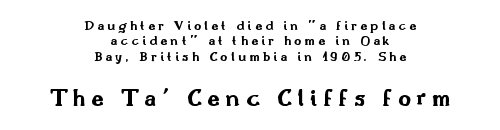
The image shows 25 px bold type, upright; set centered, tight line spacing (1.1x), unusually wide letter spacing (+0.23 em), not underlined; the second (bottom) block is 1.79x larger.
